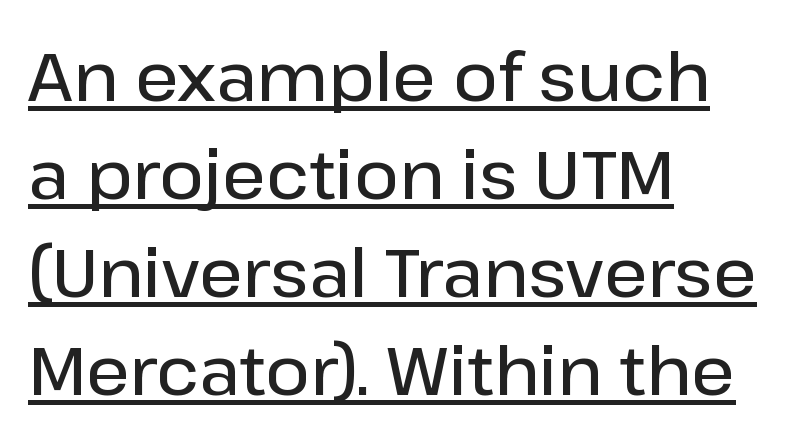
This is the in-between weight designers call semibold or demi. The gaps between neighbouring characters are ordinary and unremarkable. Compared with undecorated copy, this sample adds a rule below the words. A typesetter would call this proportional, since set widths differ per character. The text was rendered using a sans face with plain stroke endings. Reading down the column, the eye jumps a familiar distance to each next line.
